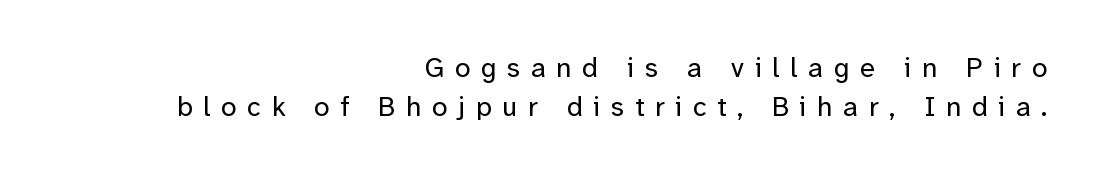
{"serif": "no", "italic": "no", "bold": "no", "weight": "regular", "width": "normal", "stroke_contrast": "low", "x_height": "medium", "monospaced": "no", "underline": "no", "align": "right", "line_spacing": "normal", "line_spacing_ratio": 1.4, "letter_spacing": "wide", "letter_spacing_em": 0.38, "glyph_px": 28}
